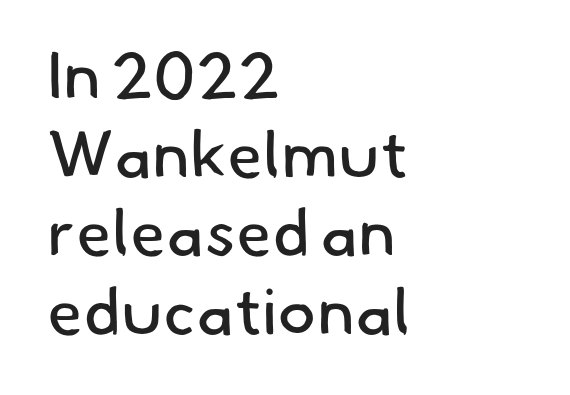
Is the letter spacing exaggerated? No — it looks like the ordinary default. The letterforms sit at book weight or below. Font category for this specimen: sans-serif. Here the designer chose a conventional face with non-uniform glyph widths. Layout note: lines flush left.
